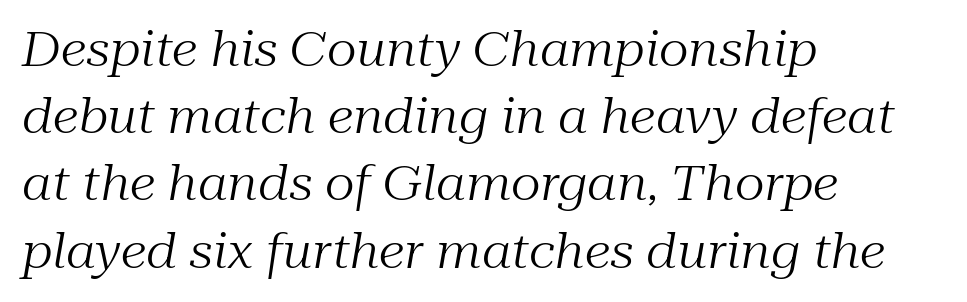
Q: Is the text bold? A: No.
Q: Is the text italic (slanted)? A: Yes, it leans right by about 10 degrees.
Q: Is the typeface a serif or a sans-serif typeface? A: Serif.
Q: Is the text underlined? A: No.
Q: How is the paragraph aligned? A: Left-aligned.
Q: Is the spacing between letters normal or unusually wide? A: Normal.
Q: Is the spacing between lines tight, normal or loose? A: Normal.
Q: Width (condensed, normal, or wide)? A: Normal.
Q: Stroke contrast? A: Medium.
Q: x-height? A: Medium.
Q: Monospaced? A: No.
